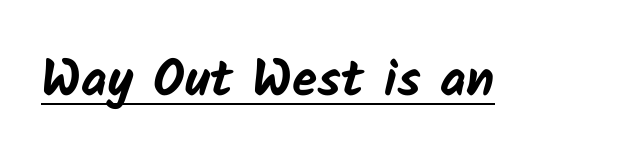
{"serif": "no", "bold": "yes", "weight": "bold", "width": "normal", "stroke_contrast": "low", "x_height": "medium", "monospaced": "no", "underline": "yes", "letter_spacing": "normal", "letter_spacing_em": 0.0, "glyph_px": 51}
